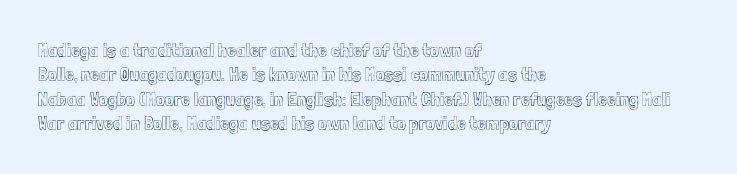
Q: Is the text italic (slanted)? A: No, it is upright.
Q: Is the text underlined? A: No.
Q: How is the paragraph aligned? A: Left-aligned.
Q: Is the spacing between letters normal or unusually wide? A: Normal.
